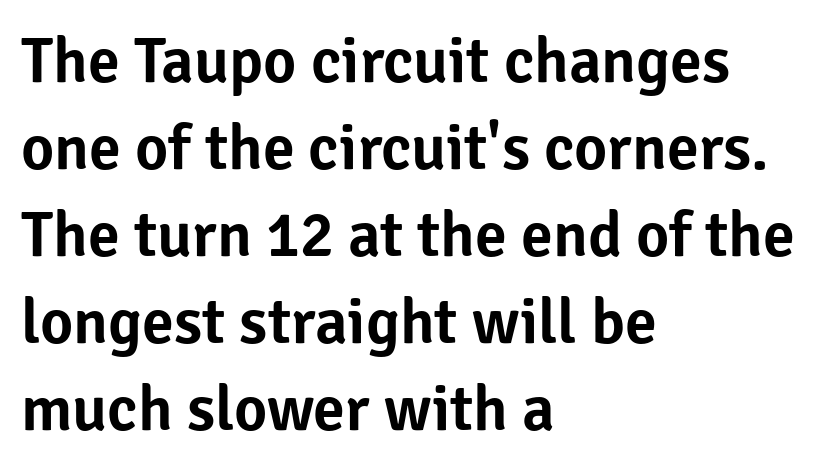
The image shows 64 px sans-serif type, upright; set left-aligned, normal line spacing (1.36x), normal letter spacing, not underlined; low stroke contrast and a medium x-height.
